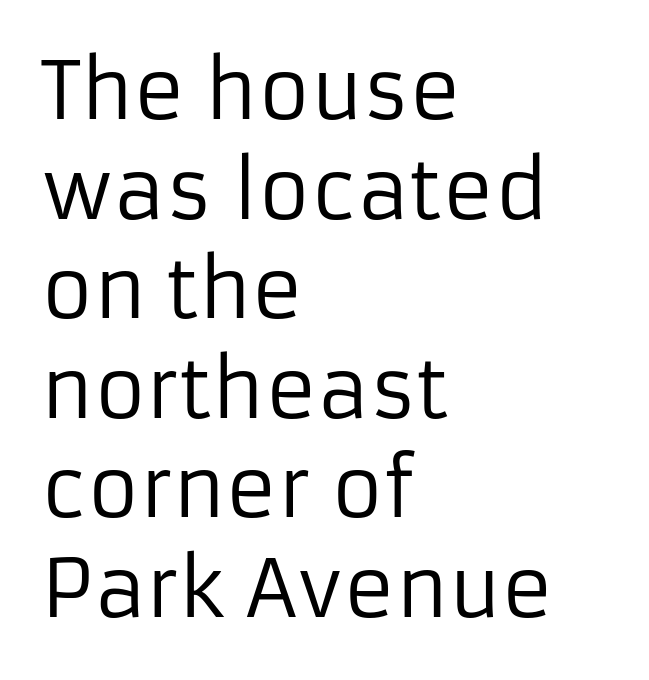
The image shows 79 px regular-weight sans-serif type, upright; set left-aligned, normal line spacing (1.26x), normal letter spacing, not underlined; low stroke contrast and a medium x-height.
